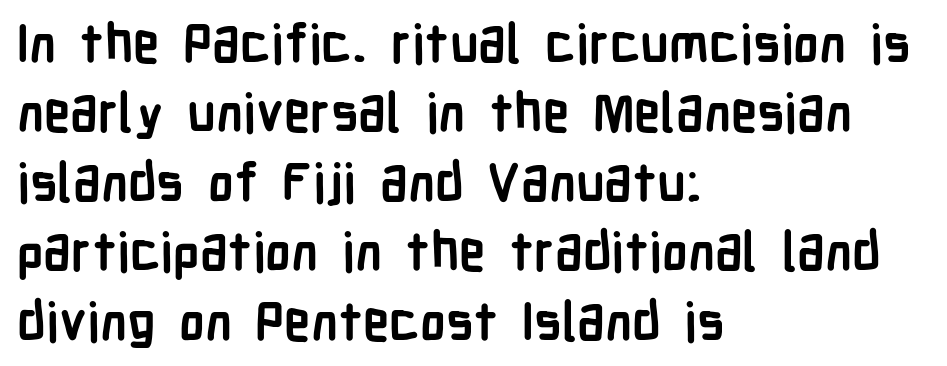
{"serif": "no", "italic": "no", "bold": "yes", "weight": "semibold", "width": "condensed", "stroke_contrast": "low", "x_height": "medium", "monospaced": "no", "underline": "no", "align": "left", "line_spacing": "normal", "line_spacing_ratio": 1.31, "letter_spacing": "normal", "letter_spacing_em": 0.0, "glyph_px": 53}
